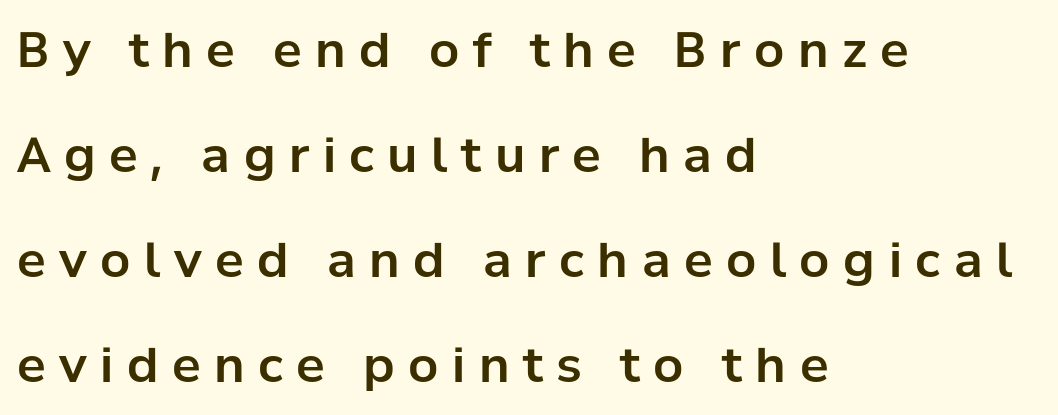
Q: Is the text italic (slanted)? A: No, it is upright.
Q: Is the typeface a serif or a sans-serif typeface? A: Sans-serif.
Q: Is the text underlined? A: No.
Q: How is the paragraph aligned? A: Left-aligned.
Q: Is the spacing between letters normal or unusually wide? A: Unusually wide.
Q: Is the spacing between lines tight, normal or loose? A: Loose.
Q: Width (condensed, normal, or wide)? A: Normal.
Q: Stroke contrast? A: Low.
Q: x-height? A: Medium.
Q: Monospaced? A: No.
